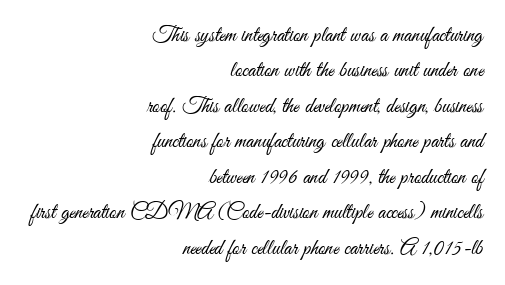
The image shows 22 px text type; set right-aligned, normal line spacing (1.61x), normal letter spacing, not underlined.
